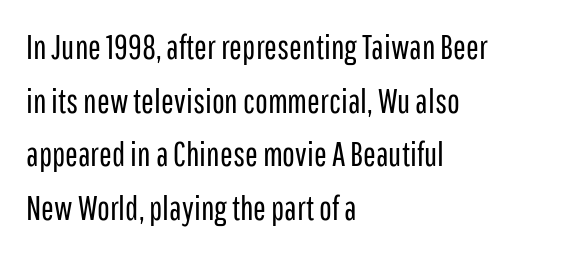
The image shows 34 px regular-weight, condensed sans-serif type, upright; set left-aligned, normal line spacing (1.58x), normal letter spacing, not underlined; low stroke contrast and a medium x-height.
